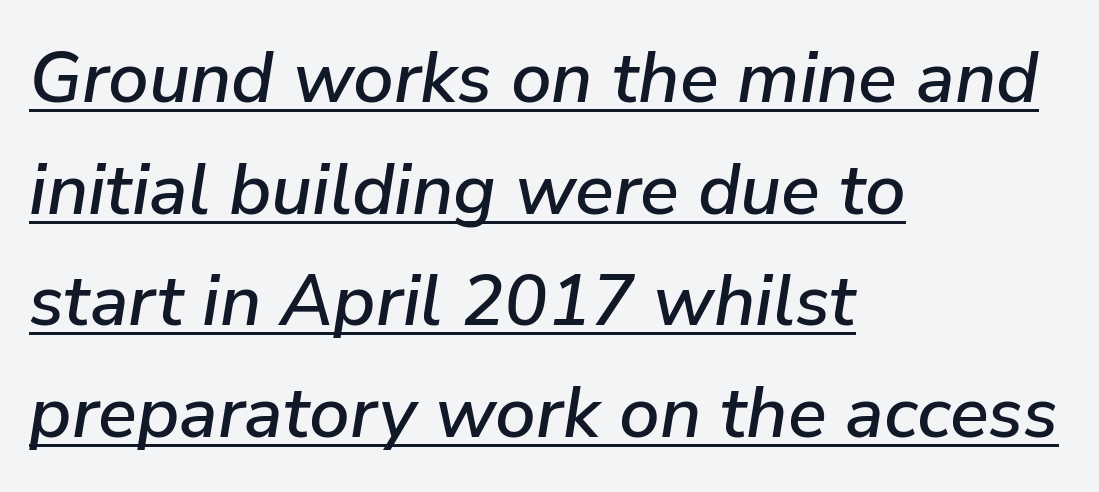
Q: Is the text italic (slanted)? A: Yes, it leans right by about 9 degrees.
Q: Is the text underlined? A: Yes.
Q: How is the paragraph aligned? A: Left-aligned.
Q: Is the spacing between letters normal or unusually wide? A: Normal.
Q: Is the spacing between lines tight, normal or loose? A: Normal.
Q: Width (condensed, normal, or wide)? A: Normal.
Q: Stroke contrast? A: Low.
Q: x-height? A: Medium.
Q: Monospaced? A: No.
